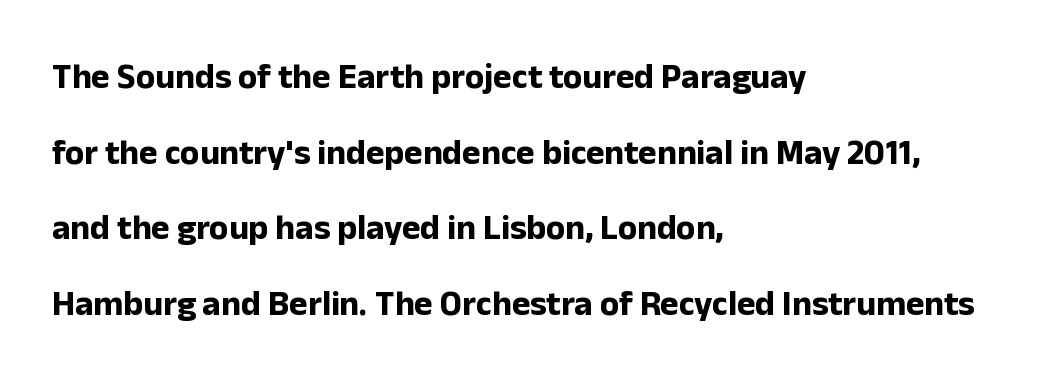
{"serif": "no", "italic": "no", "bold": "yes", "weight": "bold", "width": "normal", "stroke_contrast": "low", "x_height": "medium", "monospaced": "no", "underline": "no", "align": "left", "line_spacing": "loose", "line_spacing_ratio": 2.16, "letter_spacing": "normal", "letter_spacing_em": 0.0, "glyph_px": 35}
